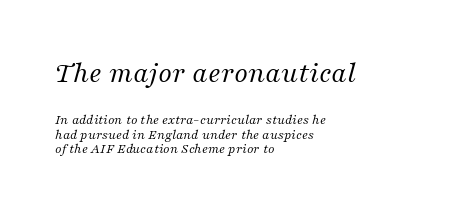
{"serif": "yes", "italic": "yes", "lean": "right", "slant_degrees": 16, "bold": "no", "weight": "regular", "width": "normal", "stroke_contrast": "medium", "x_height": "medium", "monospaced": "no", "underline": "no", "align": "left", "line_spacing": "tight", "line_spacing_ratio": 1.06, "letter_spacing": "normal", "letter_spacing_em": 0.0, "larger_block": "first", "size_ratio": 2.14, "glyph_px": 30}
